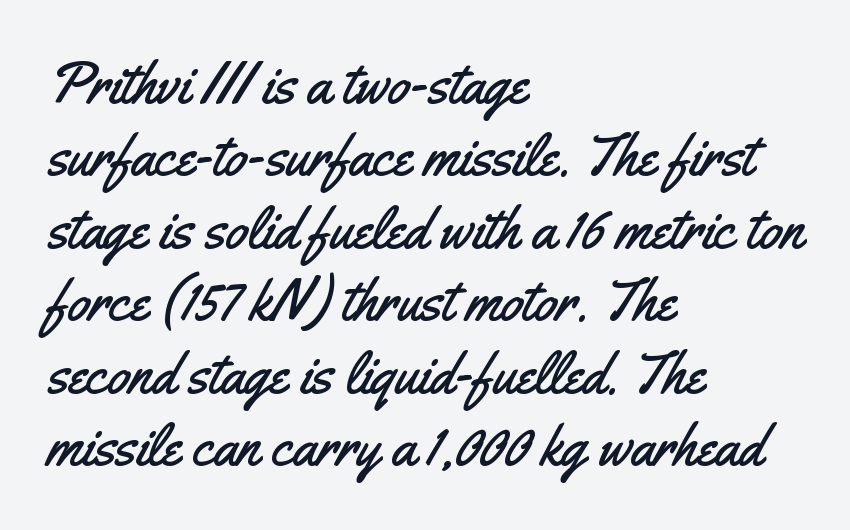
Q: Is the text italic (slanted)? A: Yes.
Q: Is the typeface a serif or a sans-serif typeface? A: Sans-serif.
Q: Is the text underlined? A: No.
Q: How is the paragraph aligned? A: Left-aligned.
Q: Is the spacing between letters normal or unusually wide? A: Normal.
Q: Is the spacing between lines tight, normal or loose? A: Normal.
Q: Width (condensed, normal, or wide)? A: Condensed.
Q: Stroke contrast? A: Medium.
Q: x-height? A: Small.
Q: Monospaced? A: No.
